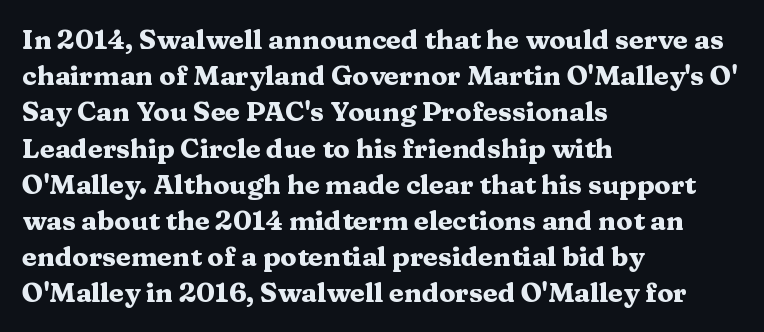
Does the weight exceed regular? Yes, all the way to bold. Inter-character spacing is left at the font's built-in metrics. If you drew a ruler down the left edge, every line would touch it. Only glyphs here, with clear space below each row. This sample keeps an unexceptional amount of space between lines.
